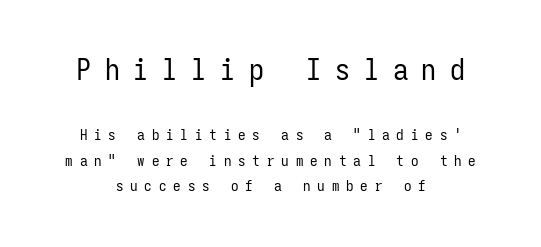
The passage shown is not bold in any degree. Does the lettering tilt? It doesn't — this is upright. Think of a typewriter: that constant character pitch is what you see here. Caption: expanded tracking, letters set apart.
